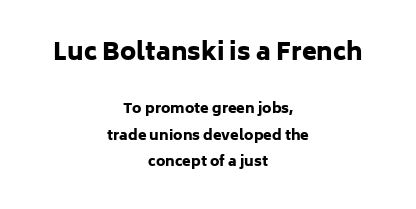
The image shows 24 px bold type, upright; set centered, line spacing 1.88x, normal letter spacing, not underlined; the first (top) block is 1.71x larger.
